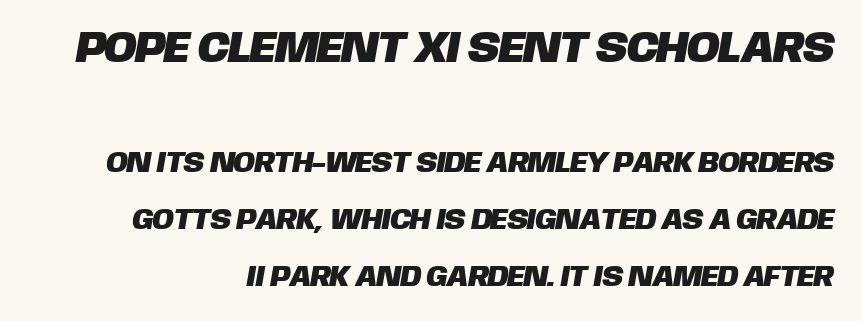
The image shows 44 px sans-serif type; set loose line spacing (1.96x), normal letter spacing, not underlined; the first (top) block is 1.52x larger; low stroke contrast and a large x-height.
